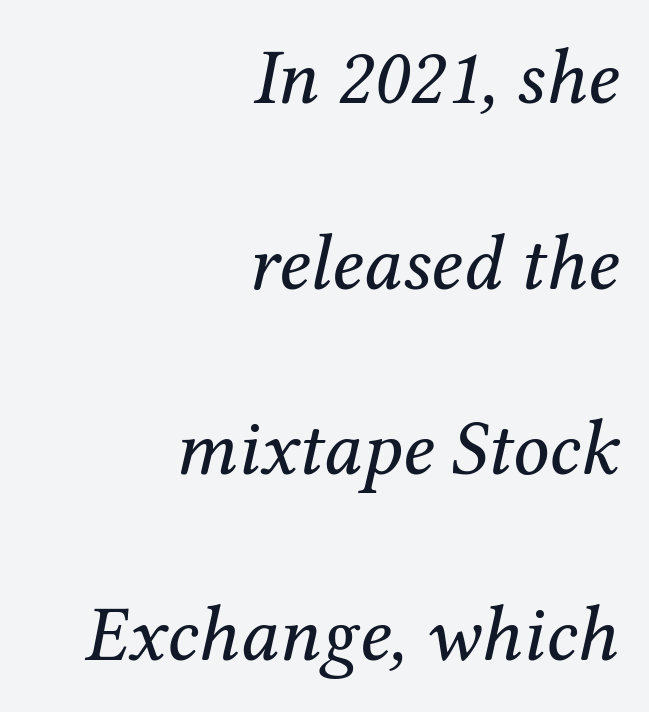
The image shows 79 px regular-weight serif type, italic (leaning right); set right-aligned, loose line spacing (2.35x), normal letter spacing, not underlined; medium stroke contrast and a medium x-height.
